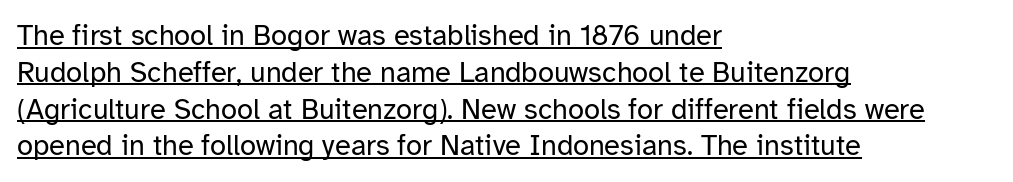
The image shows 29 px regular-weight sans-serif type, upright; set left-aligned, normal line spacing (1.27x), normal letter spacing, underlined; low stroke contrast and a medium x-height.
